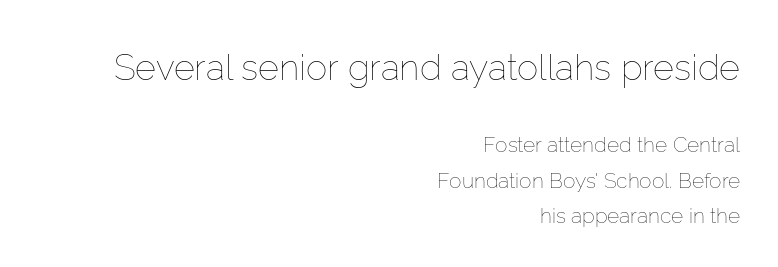
{"italic": "no", "bold": "no", "weight": "thin", "width": "normal", "stroke_contrast": "low", "x_height": "medium", "monospaced": "no", "underline": "no", "align": "right", "line_spacing": "normal", "line_spacing_ratio": 1.68, "letter_spacing": "normal", "letter_spacing_em": 0.0, "larger_block": "first", "size_ratio": 1.71, "glyph_px": 36}
